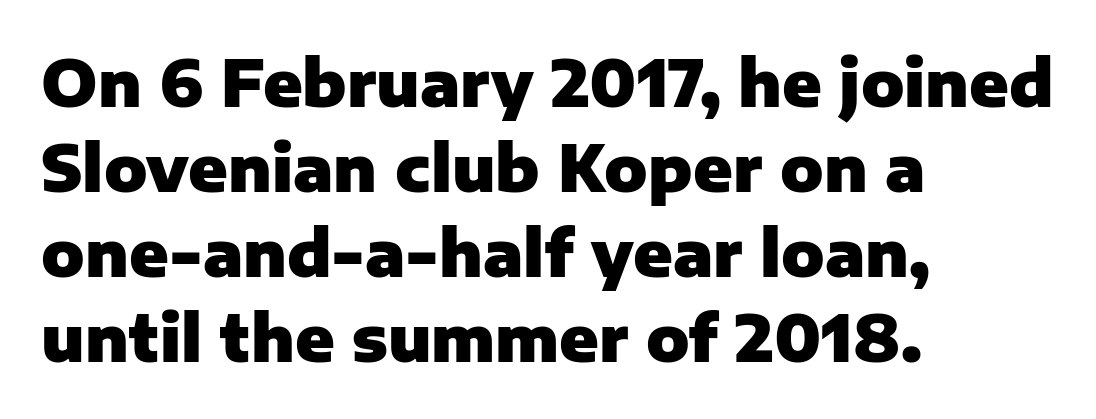
{"serif": "no", "italic": "no", "bold": "yes", "weight": "heavy", "width": "normal", "stroke_contrast": "low", "x_height": "medium", "monospaced": "no", "underline": "no", "align": "left", "line_spacing": "normal", "line_spacing_ratio": 1.33, "letter_spacing": "normal", "letter_spacing_em": 0.0, "glyph_px": 64}
